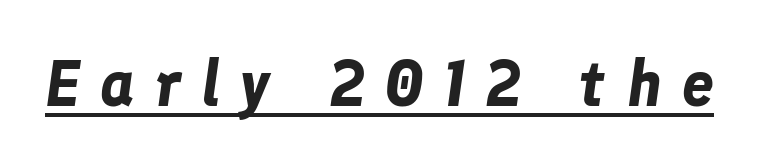
Q: Is the text bold? A: Yes.
Q: Is the text italic (slanted)? A: Yes, it leans right by about 8 degrees.
Q: Is the text underlined? A: Yes.
Q: Is the spacing between letters normal or unusually wide? A: Unusually wide.
Q: Width (condensed, normal, or wide)? A: Normal.
Q: Stroke contrast? A: Low.
Q: x-height? A: Medium.
Q: Monospaced? A: No.
